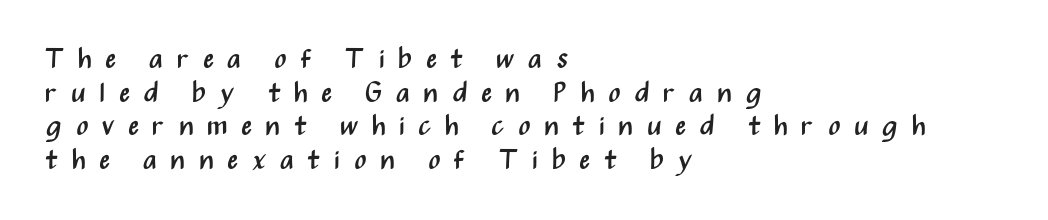
Q: Is the text bold? A: No.
Q: Is the text italic (slanted)? A: No, it is upright.
Q: Is the typeface a serif or a sans-serif typeface? A: Sans-serif.
Q: Is the text underlined? A: No.
Q: How is the paragraph aligned? A: Left-aligned.
Q: Is the spacing between letters normal or unusually wide? A: Unusually wide.
Q: Width (condensed, normal, or wide)? A: Condensed.
Q: Stroke contrast? A: Medium.
Q: x-height? A: Medium.
Q: Monospaced? A: No.
